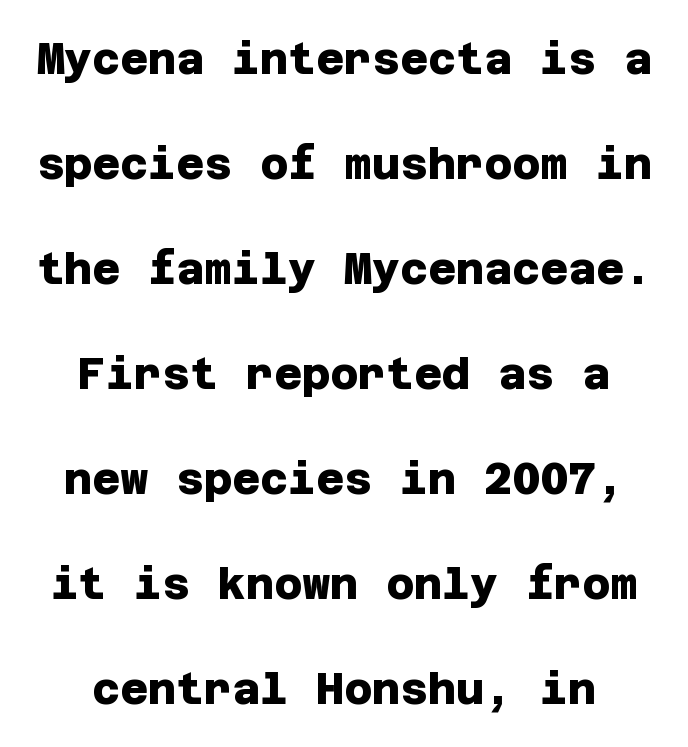
Q: Is the text bold? A: Yes.
Q: Is the typeface a serif or a sans-serif typeface? A: Sans-serif.
Q: Is the text underlined? A: No.
Q: Is the spacing between letters normal or unusually wide? A: Normal.
Q: Is the spacing between lines tight, normal or loose? A: Loose.
Q: Width (condensed, normal, or wide)? A: Normal.
Q: Stroke contrast? A: Low.
Q: x-height? A: Large.
